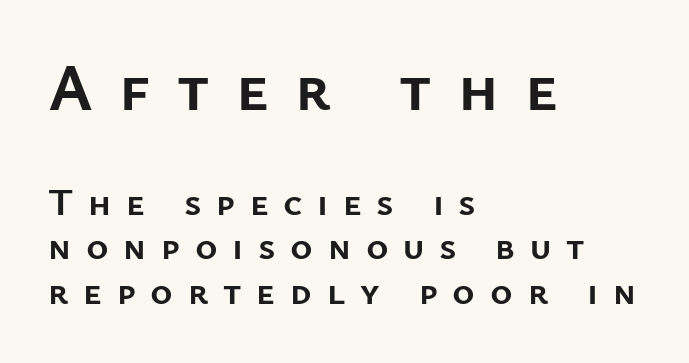
Q: Is the text bold? A: Yes.
Q: Is the text italic (slanted)? A: No, it is upright.
Q: Is the typeface a serif or a sans-serif typeface? A: Sans-serif.
Q: Is the text underlined? A: No.
Q: How is the paragraph aligned? A: Left-aligned.
Q: Is the spacing between letters normal or unusually wide? A: Unusually wide.
Q: Which block of text is set in a larger size, the first (top) or the second (bottom)? A: The first (top) one.
Q: Width (condensed, normal, or wide)? A: Normal.
Q: Stroke contrast? A: Low.
Q: x-height? A: Medium.
Q: Monospaced? A: No.
